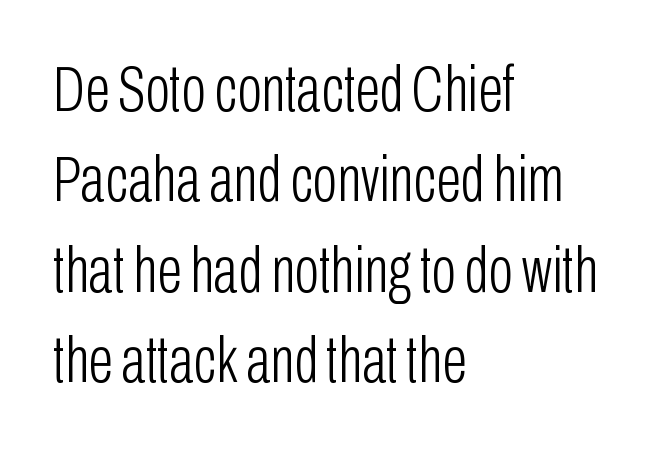
This is roman type, the default non-slanted kind. A typesetter would call this proportional, since set widths differ per character. How are the letters spaced? Ordinarily, with no added tracking. Honestly, there is no underline to notice here at all. Short and long lines alike share a common starting point at left.
